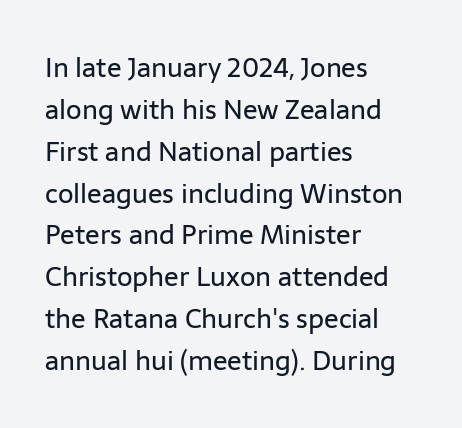
The image shows 27 px text type, upright; set left-aligned, normal line spacing (1.55x), normal letter spacing, not underlined.
